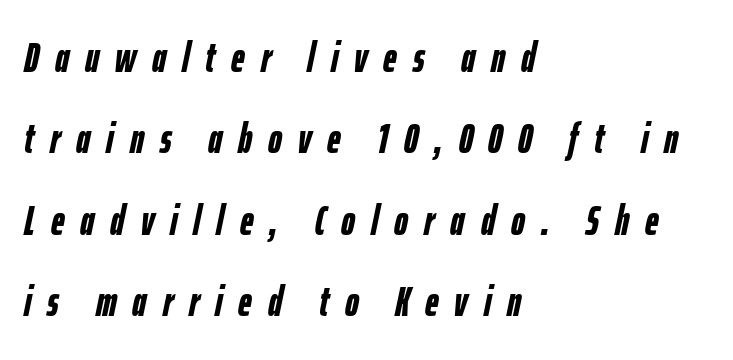
Q: Is the text bold? A: Yes.
Q: Is the text italic (slanted)? A: Yes, it leans right by about 12 degrees.
Q: Is the text underlined? A: No.
Q: How is the paragraph aligned? A: Left-aligned.
Q: Is the spacing between letters normal or unusually wide? A: Unusually wide.
Q: Is the spacing between lines tight, normal or loose? A: Loose.
Q: Width (condensed, normal, or wide)? A: Condensed.
Q: Stroke contrast? A: Low.
Q: x-height? A: Medium.
Q: Monospaced? A: No.
